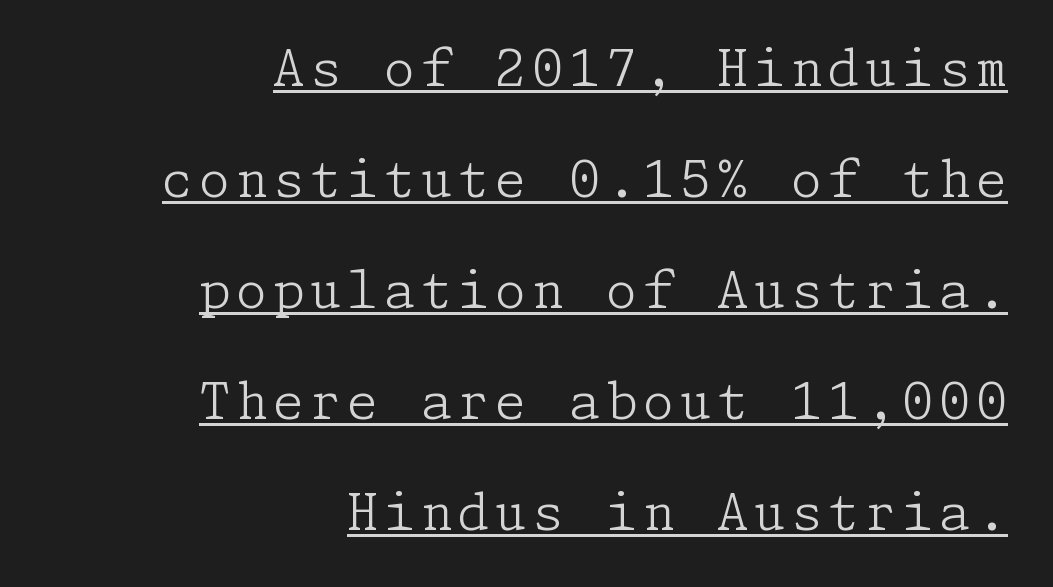
Q: Is the text bold? A: No.
Q: Is the text italic (slanted)? A: No, it is upright.
Q: Is the typeface a serif or a sans-serif typeface? A: Serif.
Q: Is the text underlined? A: Yes.
Q: How is the paragraph aligned? A: Right-aligned.
Q: Is the spacing between lines tight, normal or loose? A: Loose.
Q: Width (condensed, normal, or wide)? A: Normal.
Q: Stroke contrast? A: Low.
Q: x-height? A: Medium.
